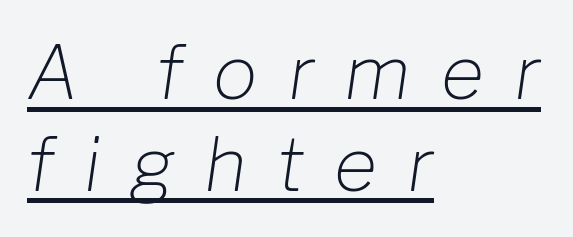
Q: Is the text bold? A: No.
Q: Is the text italic (slanted)? A: Yes, it leans right by about 8 degrees.
Q: Is the text underlined? A: Yes.
Q: How is the paragraph aligned? A: Left-aligned.
Q: Is the spacing between letters normal or unusually wide? A: Unusually wide.
Q: Width (condensed, normal, or wide)? A: Normal.
Q: Stroke contrast? A: Low.
Q: x-height? A: Medium.
Q: Monospaced? A: No.
